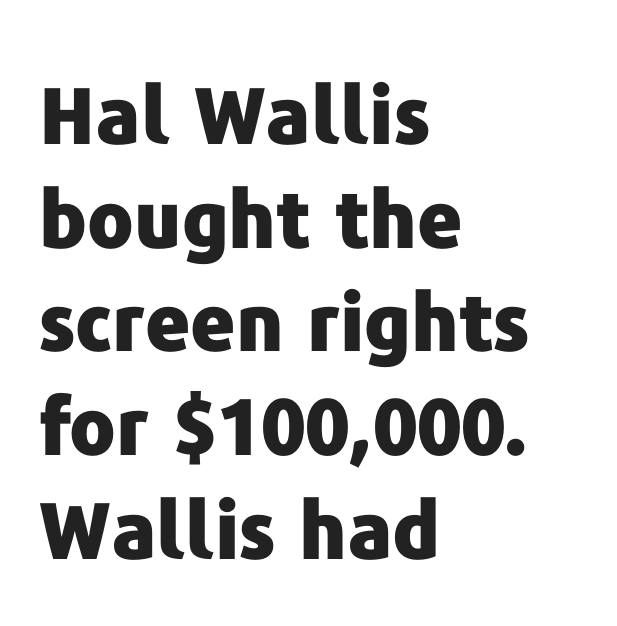
{"serif": "no", "italic": "no", "bold": "yes", "weight": "heavy", "width": "normal", "stroke_contrast": "low", "x_height": "medium", "monospaced": "no", "underline": "no", "align": "left", "line_spacing": "normal", "line_spacing_ratio": 1.33, "letter_spacing": "normal", "letter_spacing_em": 0.0, "glyph_px": 78}
